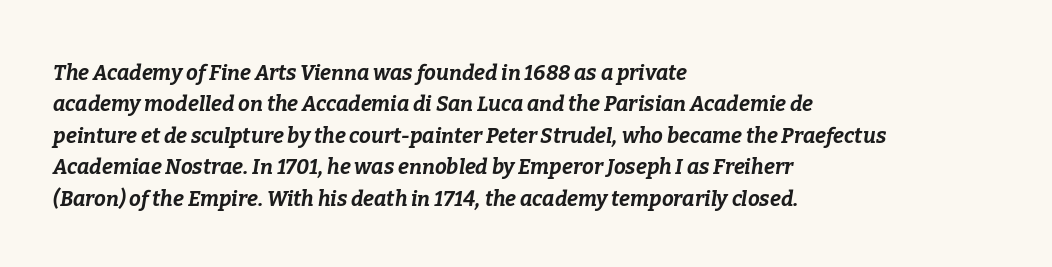
{"italic": "yes", "lean": "right", "slant_degrees": 9, "bold": "yes", "underline": "no", "align": "left", "line_spacing": "normal", "line_spacing_ratio": 1.5, "letter_spacing": "normal", "letter_spacing_em": 0.0, "glyph_px": 21}
